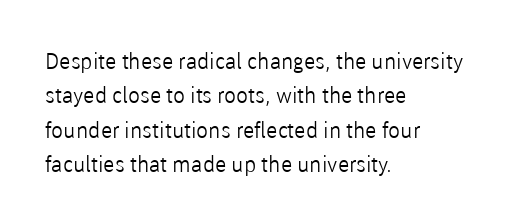
The specimen reads as upright at a glance. Is the stroke heavy? The answer is a plain regular-or-lighter. Clear beneath every line of the passage. Notice how descenders clear the ascenders below comfortably — that's standard leading.
